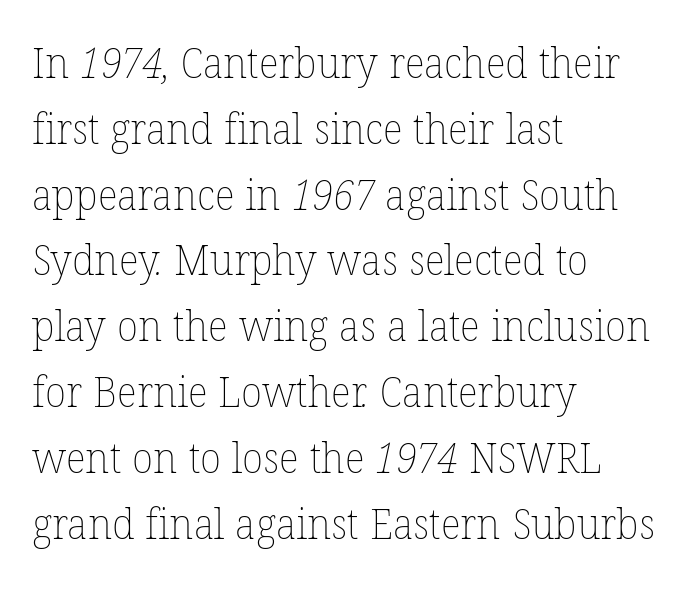
Q: Is the text bold? A: No.
Q: Is the text underlined? A: No.
Q: How is the paragraph aligned? A: Left-aligned.
Q: Is the spacing between letters normal or unusually wide? A: Normal.
Q: Is the spacing between lines tight, normal or loose? A: Normal.
Q: Width (condensed, normal, or wide)? A: Normal.
Q: Stroke contrast? A: Low.
Q: x-height? A: Medium.
Q: Monospaced? A: No.
